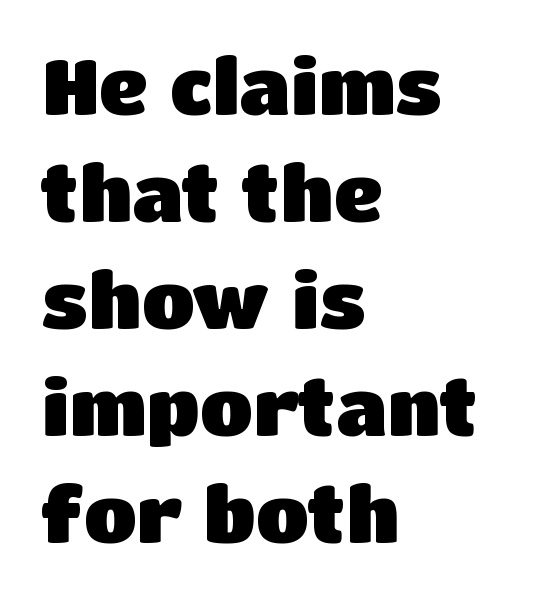
Q: Is the text bold? A: Yes.
Q: Is the text italic (slanted)? A: No, it is upright.
Q: Is the typeface a serif or a sans-serif typeface? A: Sans-serif.
Q: Is the text underlined? A: No.
Q: How is the paragraph aligned? A: Left-aligned.
Q: Is the spacing between letters normal or unusually wide? A: Normal.
Q: Is the spacing between lines tight, normal or loose? A: Normal.
Q: Width (condensed, normal, or wide)? A: Normal.
Q: Stroke contrast? A: Low.
Q: x-height? A: Large.
Q: Monospaced? A: No.
